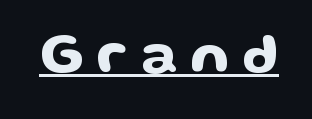
{"serif": "no", "italic": "no", "width": "wide", "stroke_contrast": "low", "x_height": "medium", "monospaced": "no", "underline": "yes", "letter_spacing": "wide", "letter_spacing_em": 0.23, "glyph_px": 57}
